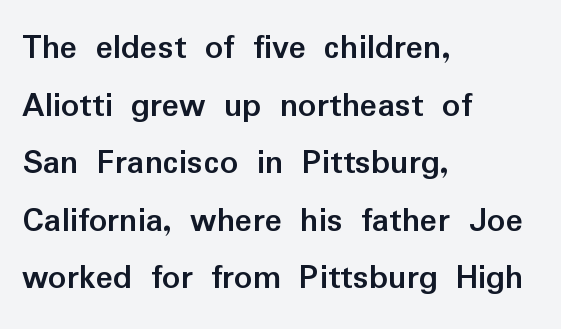
Q: Is the text bold? A: Yes.
Q: Is the text italic (slanted)? A: No, it is upright.
Q: Is the typeface a serif or a sans-serif typeface? A: Sans-serif.
Q: Is the text underlined? A: No.
Q: How is the paragraph aligned? A: Left-aligned.
Q: Is the spacing between letters normal or unusually wide? A: Normal.
Q: Is the spacing between lines tight, normal or loose? A: Normal.
Q: Width (condensed, normal, or wide)? A: Normal.
Q: Stroke contrast? A: Low.
Q: x-height? A: Medium.
Q: Monospaced? A: No.
